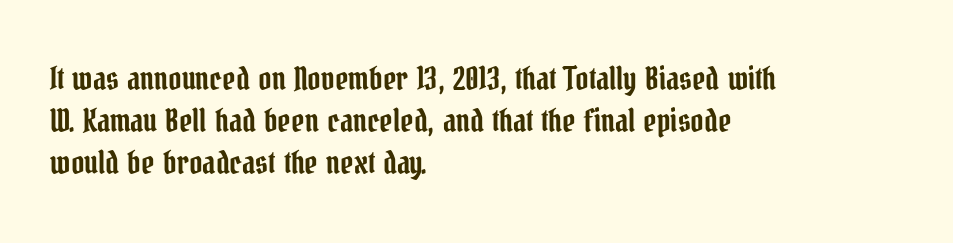
{"serif": "yes", "italic": "no", "width": "condensed", "stroke_contrast": "low", "x_height": "medium", "monospaced": "no", "underline": "no", "align": "left", "line_spacing": "normal", "line_spacing_ratio": 1.31, "letter_spacing": "normal", "letter_spacing_em": 0.0, "glyph_px": 32}
